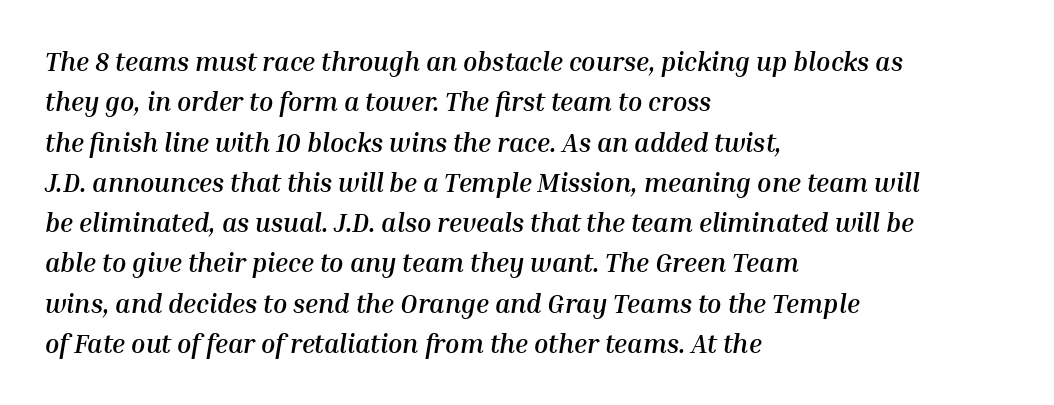
{"italic": "yes", "lean": "right", "slant_degrees": 10, "bold": "yes", "underline": "no", "align": "left", "line_spacing": "normal", "line_spacing_ratio": 1.55, "letter_spacing": "normal", "letter_spacing_em": 0.0, "glyph_px": 26}
